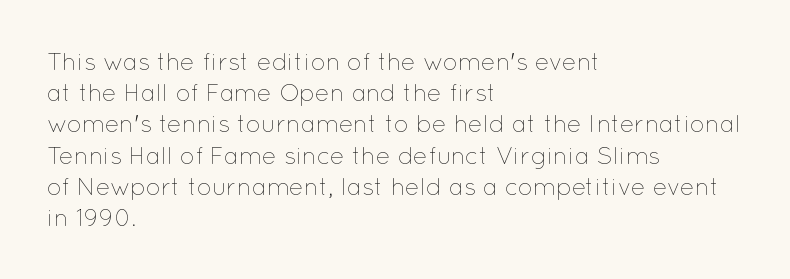
The ragged edge is on the right, which tells us the setting is flush left. The passage shown is not underscored anywhere. These lines were composed using upright roman letters. This sample uses plain, unmodified letter spacing. Reading down the column, the eye jumps a familiar distance to each next line.
